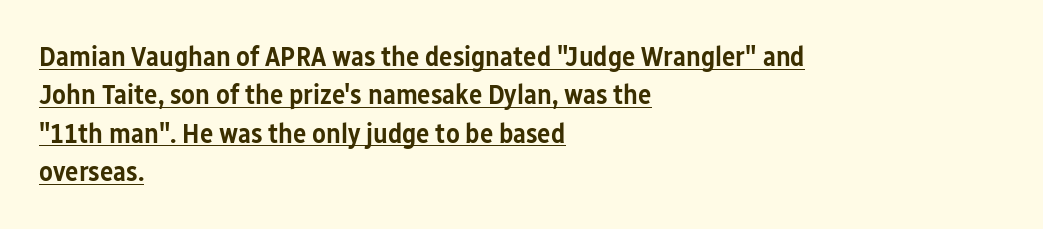
{"serif": "no", "italic": "no", "bold": "semi", "weight": "semibold", "width": "condensed", "stroke_contrast": "low", "x_height": "medium", "monospaced": "no", "underline": "yes", "align": "left", "line_spacing": "normal", "line_spacing_ratio": 1.37, "letter_spacing": "normal", "letter_spacing_em": 0.0, "glyph_px": 28}
